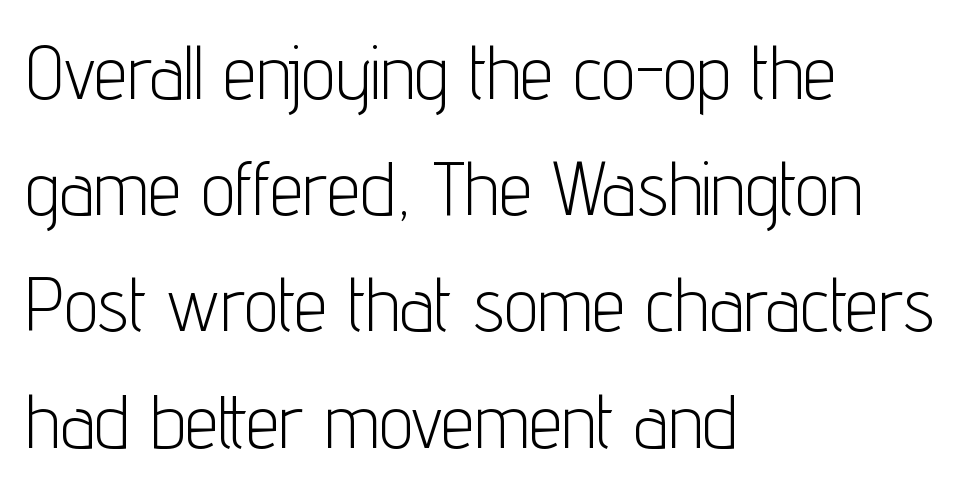
The image shows 75 px light, condensed sans-serif type, upright; set left-aligned, normal line spacing (1.55x), normal letter spacing, not underlined; low stroke contrast and a medium x-height.
